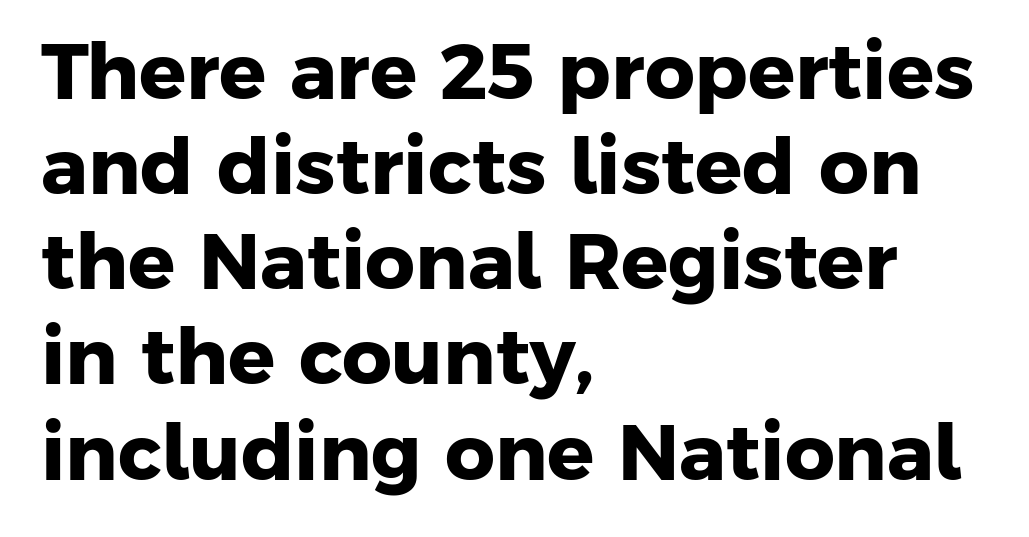
Q: Is the text bold? A: Yes.
Q: Is the typeface a serif or a sans-serif typeface? A: Sans-serif.
Q: Is the text underlined? A: No.
Q: How is the paragraph aligned? A: Left-aligned.
Q: Is the spacing between letters normal or unusually wide? A: Normal.
Q: Width (condensed, normal, or wide)? A: Normal.
Q: Stroke contrast? A: Low.
Q: x-height? A: Medium.
Q: Monospaced? A: No.
